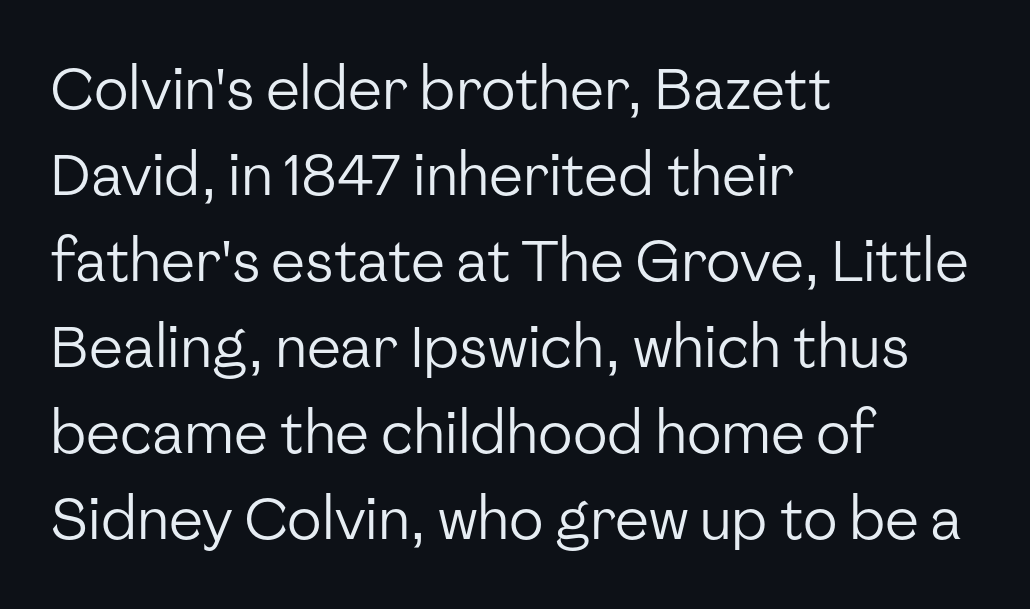
The ragged edge is on the right, which tells us the setting is flush left. In terms of posture, this sample is upright. No word sits above an underline. Serif or sans? Sans — the stroke terminals are bare. Reading down the column, the eye jumps a familiar distance to each next line.
